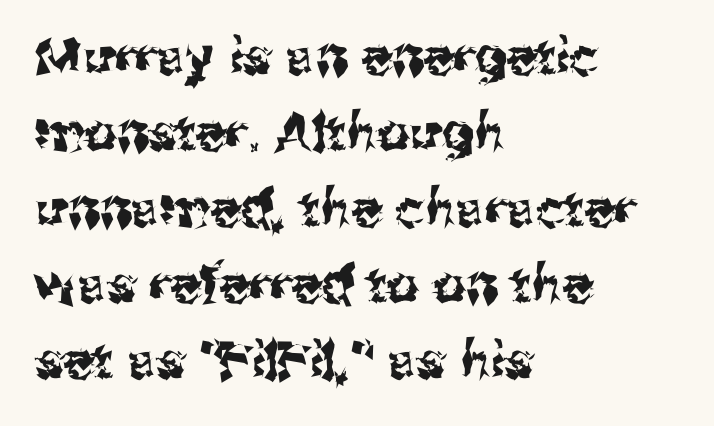
Casual observation: everything's shoved over to the left. The string is rendered with underlining switched off. Upright lettering throughout. If you measured baseline to baseline, you'd find a middling distance. What kind of face is this? One without serifs — a sans. The tracking reads as untouched default to a designer's eye.
